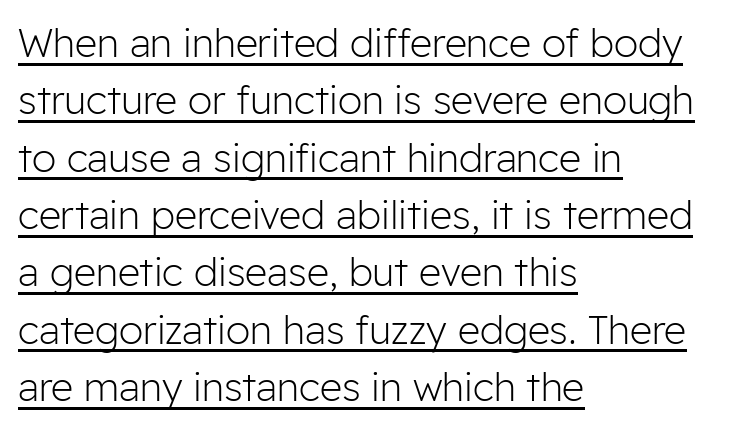
Looks like regular typesetting: each glyph gets only the width it needs. Every row of glyphs begins at an identical x-position on the left. Students, observe the line beneath the letters — that is underlining. Counters stay open thanks to moderate or lighter strokes.
